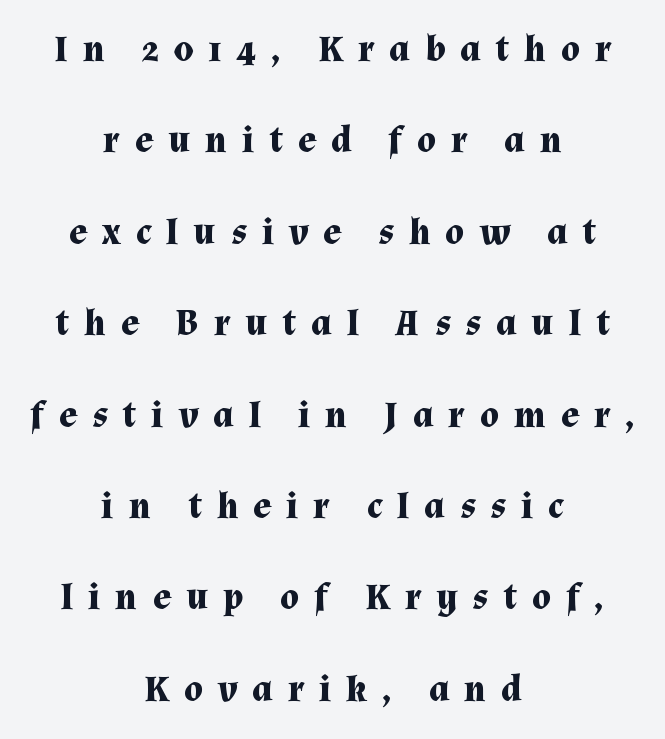
{"serif": "yes", "italic": "no", "bold": "yes", "weight": "bold", "width": "normal", "stroke_contrast": "medium", "x_height": "medium", "monospaced": "no", "underline": "no", "align": "center", "line_spacing": "loose", "line_spacing_ratio": 2.47, "letter_spacing": "wide", "letter_spacing_em": 0.41, "glyph_px": 37}
